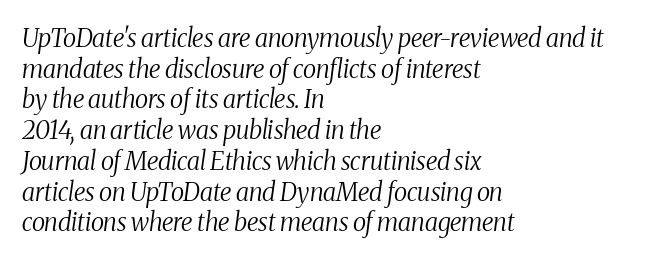
The whole block is typeset with a tilt. A clean baseline with only descenders dipping below it. The strokes carry an ordinary text weight at most. The rag falls on the right side of this text block.
